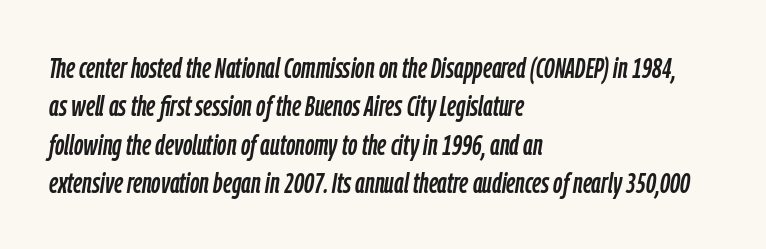
Q: Is the text italic (slanted)? A: Yes, it leans right by about 9 degrees.
Q: Is the text underlined? A: No.
Q: How is the paragraph aligned? A: Left-aligned.
Q: Is the spacing between letters normal or unusually wide? A: Normal.
Q: Is the spacing between lines tight, normal or loose? A: Normal.
Q: Width (condensed, normal, or wide)? A: Condensed.
Q: Stroke contrast? A: Low.
Q: x-height? A: Medium.
Q: Monospaced? A: No.
